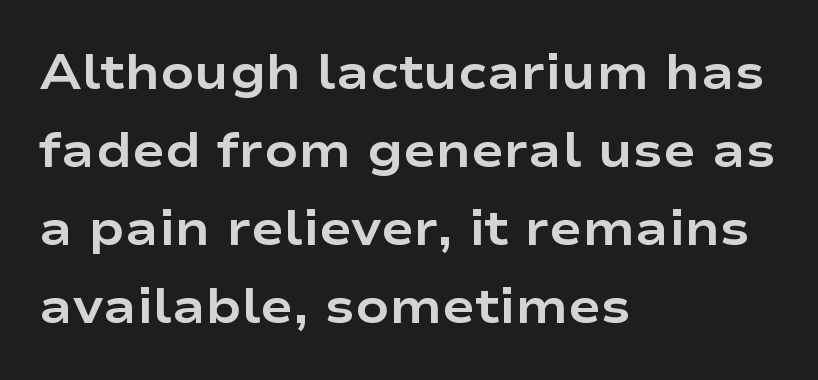
The glyphs in this specimen are sans serif. The rendering anchors every line to the left-hand side. On the weight axis this lands at bold, roughly 700. The gaps between neighbouring characters are ordinary and unremarkable. Baseline-to-baseline distance is the conventional proportion of letter height. Decoration check: the copy has no underline.
